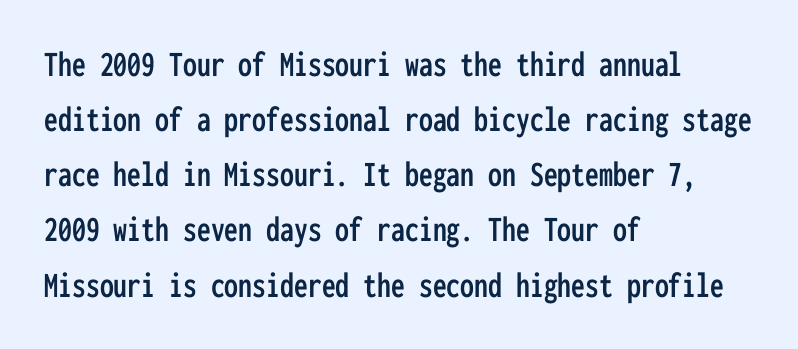
Q: Is the text italic (slanted)? A: No, it is upright.
Q: Is the typeface a serif or a sans-serif typeface? A: Sans-serif.
Q: Is the text underlined? A: No.
Q: How is the paragraph aligned? A: Left-aligned.
Q: Is the spacing between letters normal or unusually wide? A: Normal.
Q: Is the spacing between lines tight, normal or loose? A: Normal.
Q: Width (condensed, normal, or wide)? A: Condensed.
Q: Stroke contrast? A: Low.
Q: x-height? A: Medium.
Q: Monospaced? A: Yes.
